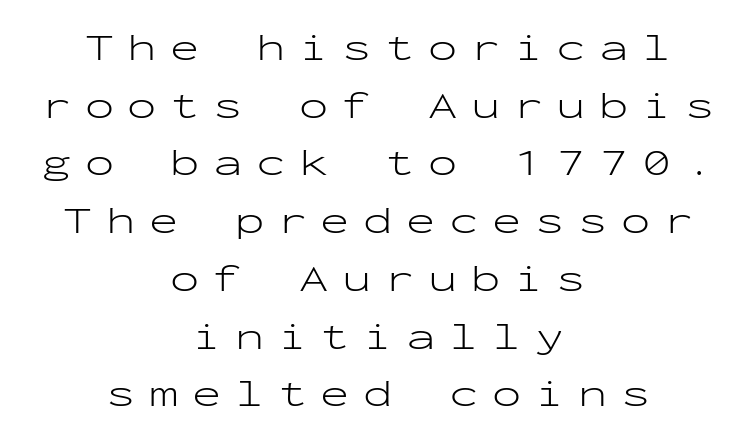
{"serif": "no", "italic": "no", "bold": "no", "weight": "light", "width": "wide", "stroke_contrast": "low", "x_height": "medium", "monospaced": "yes", "underline": "no", "align": "center", "line_spacing": "normal", "line_spacing_ratio": 1.48, "letter_spacing": "wide", "letter_spacing_em": 0.35, "glyph_px": 39}
